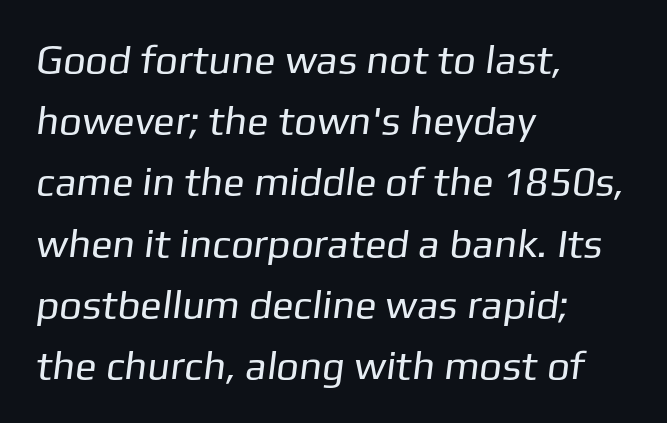
The image shows 40 px regular-weight sans-serif type; set left-aligned, normal line spacing (1.53x), normal letter spacing, not underlined; low stroke contrast and a medium x-height.
